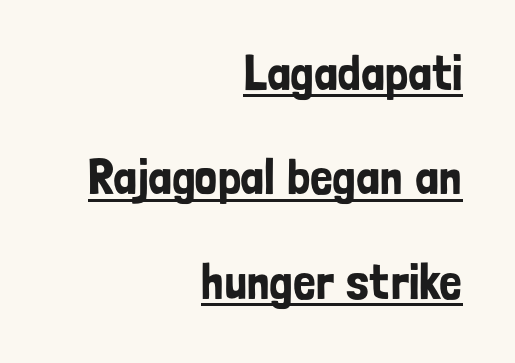
{"serif": "no", "italic": "no", "width": "condensed", "stroke_contrast": "low", "x_height": "medium", "monospaced": "no", "underline": "yes", "align": "right", "line_spacing": "loose", "line_spacing_ratio": 2.09, "letter_spacing": "normal", "letter_spacing_em": 0.0, "glyph_px": 50}
